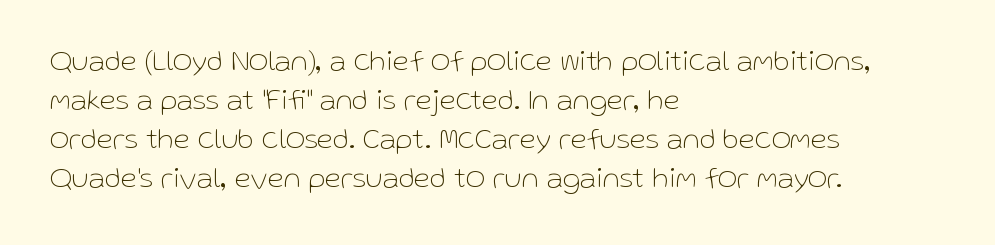
The image shows 30 px thin sans-serif type, upright; set left-aligned, normal line spacing (1.3x), normal letter spacing, not underlined; low stroke contrast and a medium x-height.
